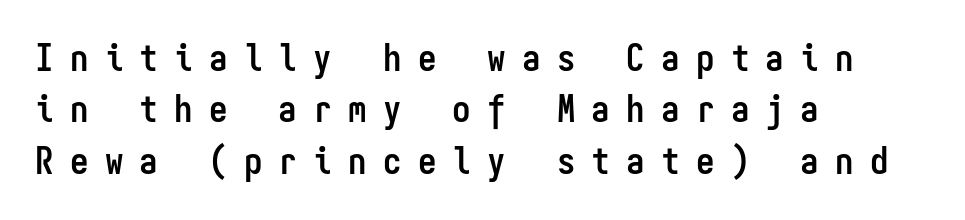
One-word summary of the alignment: left. Between one letter and the next there's a generous, obvious gap. Weight: bold. In terms of letterform style, serifs are entirely absent. Nope, not italic — everything's standing straight. The passage shown stacks its lines at a standard gap.
